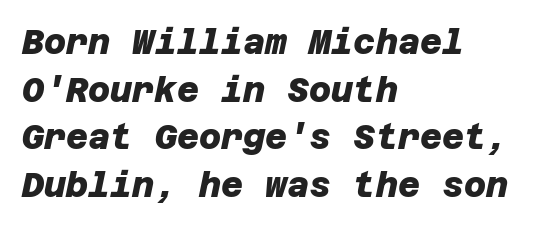
The image shows 34 px heavy sans-serif type; set left-aligned, normal line spacing (1.4x), normal letter spacing, not underlined; low stroke contrast and a large x-height.
